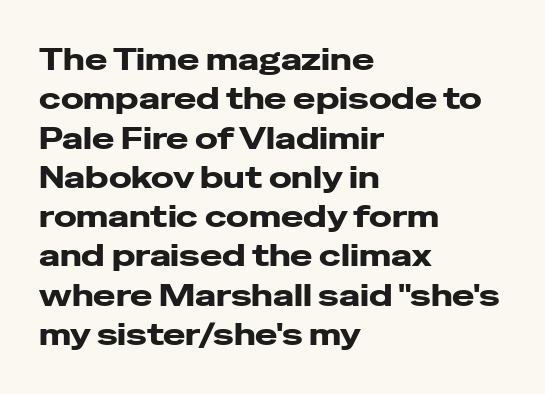
{"serif": "no", "italic": "no", "width": "wide", "stroke_contrast": "low", "x_height": "medium", "monospaced": "no", "underline": "no", "align": "left", "line_spacing": "normal", "line_spacing_ratio": 1.31, "letter_spacing": "normal", "letter_spacing_em": 0.0, "glyph_px": 30}
